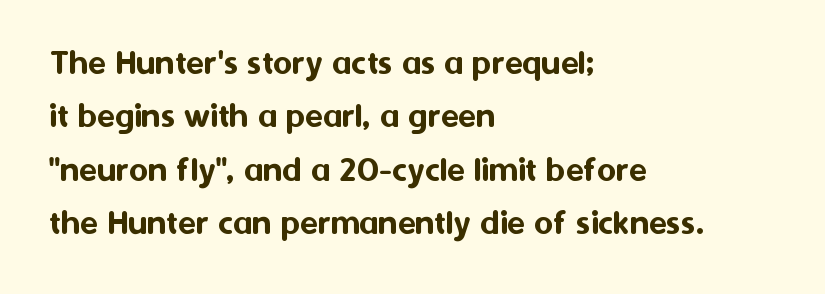
{"serif": "no", "italic": "no", "width": "normal", "stroke_contrast": "medium", "x_height": "medium", "monospaced": "no", "underline": "no", "align": "left", "line_spacing": "normal", "line_spacing_ratio": 1.44, "letter_spacing": "normal", "letter_spacing_em": 0.0, "glyph_px": 37}
